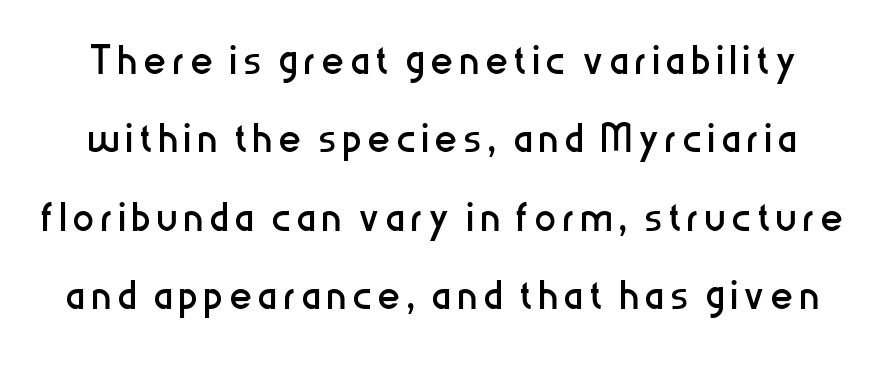
Q: Is the text bold? A: No.
Q: Is the text italic (slanted)? A: No, it is upright.
Q: Is the typeface a serif or a sans-serif typeface? A: Sans-serif.
Q: Is the text underlined? A: No.
Q: Is the spacing between lines tight, normal or loose? A: Normal.
Q: Width (condensed, normal, or wide)? A: Condensed.
Q: Stroke contrast? A: Low.
Q: x-height? A: Medium.
Q: Monospaced? A: No.
